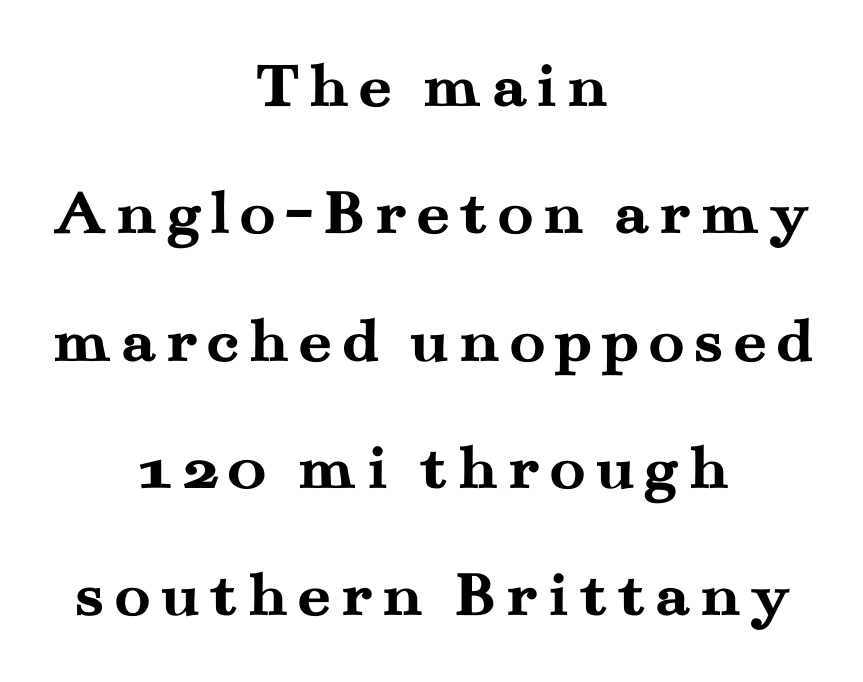
Q: Is the text bold? A: Yes.
Q: Is the text italic (slanted)? A: No, it is upright.
Q: Is the typeface a serif or a sans-serif typeface? A: Serif.
Q: Is the text underlined? A: No.
Q: How is the paragraph aligned? A: Centered.
Q: Is the spacing between lines tight, normal or loose? A: Loose.
Q: Width (condensed, normal, or wide)? A: Wide.
Q: Stroke contrast? A: Medium.
Q: x-height? A: Small.
Q: Monospaced? A: No.
